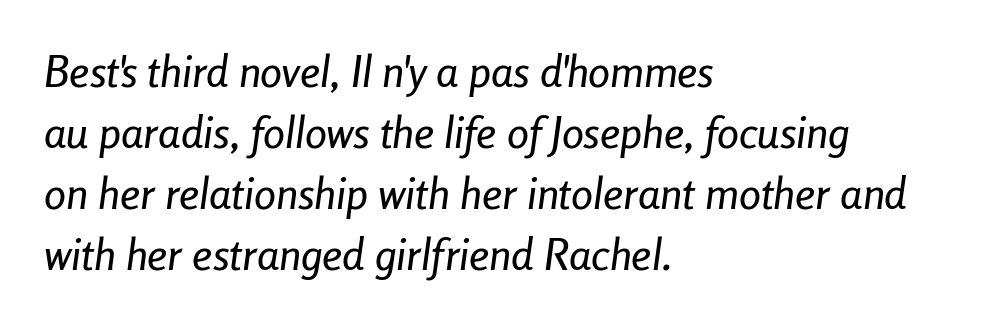
The image shows 44 px condensed type, italic (leaning right); set left-aligned, normal line spacing (1.39x), normal letter spacing, not underlined; low stroke contrast and a medium x-height.
